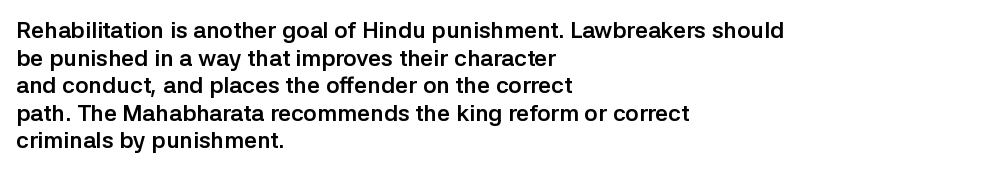
The letters stand upright; this is a roman face. Each word holds together tightly as a unit, with standard inter-letter gaps. Underline: absent. Notice how thick the strokes are: this is what a full bold looks like. The setting favours the left margin, as ordinary paragraphs usually do.
